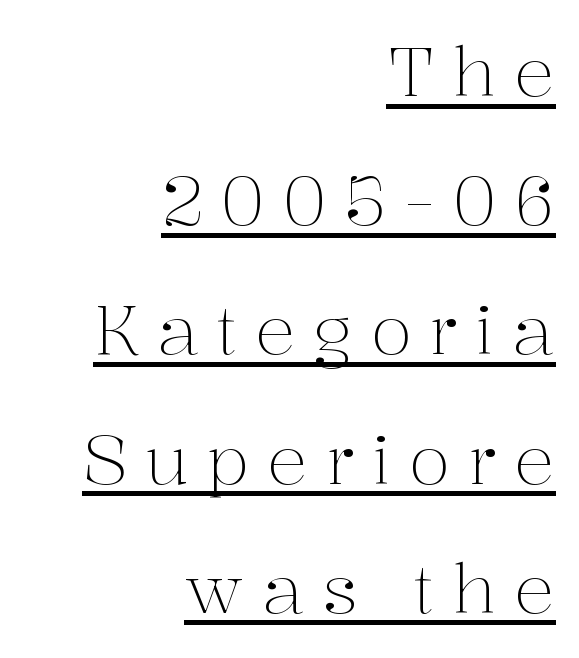
{"serif": "yes", "italic": "no", "bold": "no", "weight": "light", "width": "normal", "stroke_contrast": "medium", "x_height": "medium", "monospaced": "no", "underline": "yes", "align": "right", "line_spacing": "loose", "line_spacing_ratio": 1.9, "letter_spacing": "wide", "letter_spacing_em": 0.26, "glyph_px": 68}
